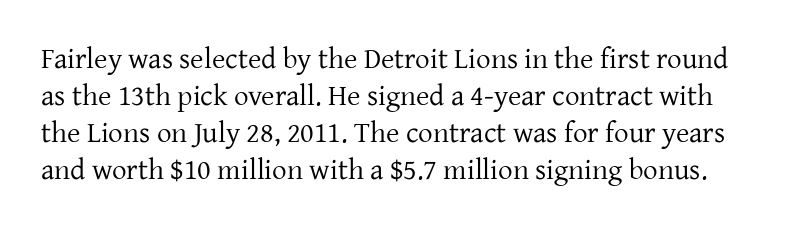
Characters remain perfectly vertical along every line. Leading: standard. Classification — serif. Words float on clear page, feet unadorned. These lines are rendered in a variable-pitch font.
